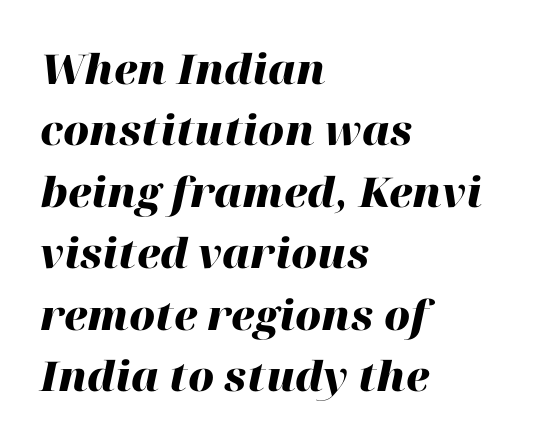
The image shows 41 px heavy type, italic (leaning right); set left-aligned, normal line spacing (1.5x), normal letter spacing, not underlined; high stroke contrast and a medium x-height.
